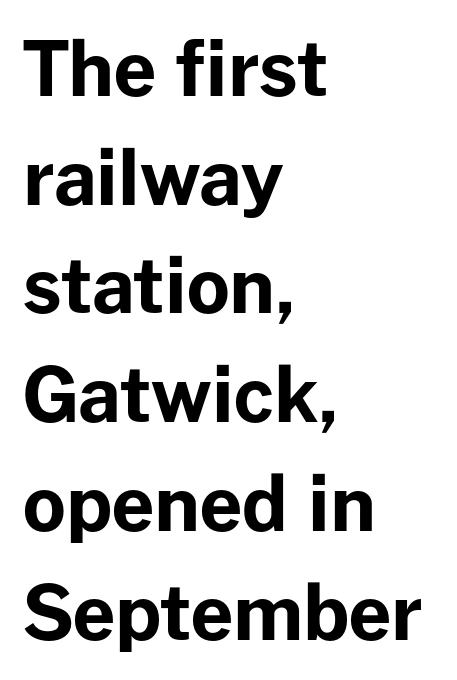
The image shows 75 px bold sans-serif type, upright; set left-aligned, normal line spacing (1.45x), normal letter spacing, not underlined; low stroke contrast and a medium x-height.
